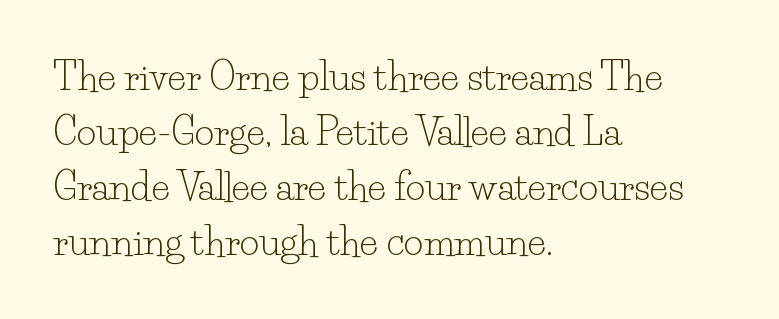
Q: Is the text bold? A: No.
Q: Is the text italic (slanted)? A: No, it is upright.
Q: Is the typeface a serif or a sans-serif typeface? A: Serif.
Q: Is the text underlined? A: No.
Q: How is the paragraph aligned? A: Left-aligned.
Q: Is the spacing between letters normal or unusually wide? A: Normal.
Q: Is the spacing between lines tight, normal or loose? A: Normal.
Q: Width (condensed, normal, or wide)? A: Normal.
Q: Stroke contrast? A: Low.
Q: x-height? A: Small.
Q: Monospaced? A: No.
